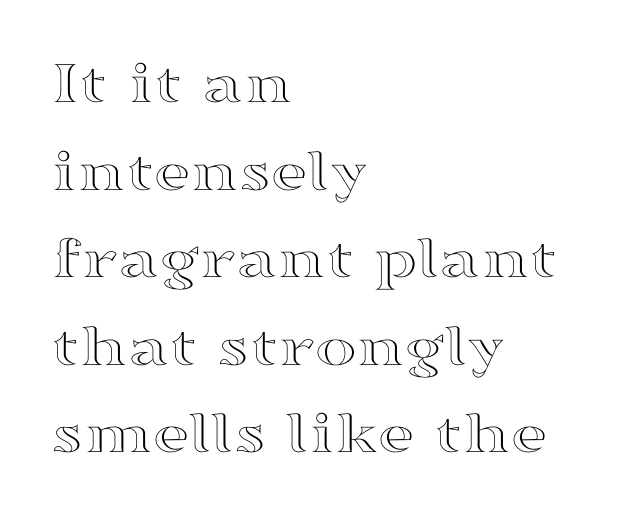
Q: Is the text italic (slanted)? A: No, it is upright.
Q: Is the text underlined? A: No.
Q: How is the paragraph aligned? A: Left-aligned.
Q: Is the spacing between letters normal or unusually wide? A: Normal.
Q: Is the spacing between lines tight, normal or loose? A: Normal.
Q: Width (condensed, normal, or wide)? A: Wide.
Q: x-height? A: Medium.
Q: Monospaced? A: No.
